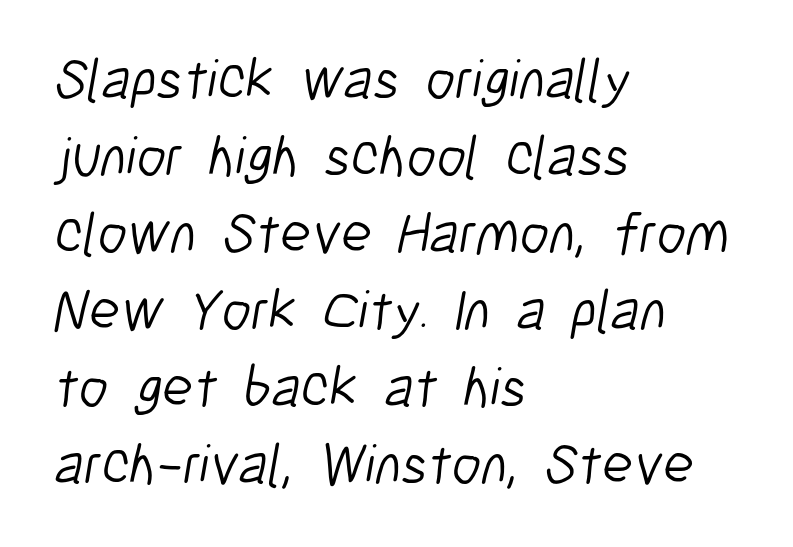
The passage shown stacks its lines at a standard gap. Letters have the restrained weight of plain body copy at most. This rendering uses left alignment, leaving the right contour irregular. Plain, unruled lines of type. Compared with typical body copy, the letter spacing here is the same.
